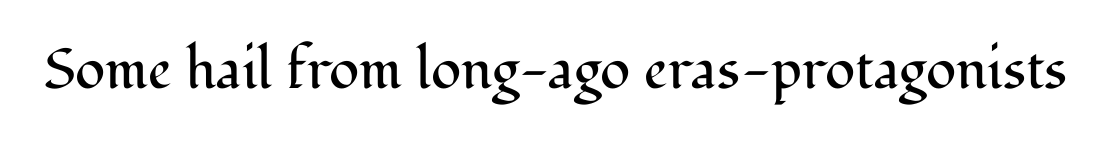
The image shows 56 px regular-weight serif type, upright; set normal letter spacing, not underlined; medium stroke contrast and a medium x-height.
